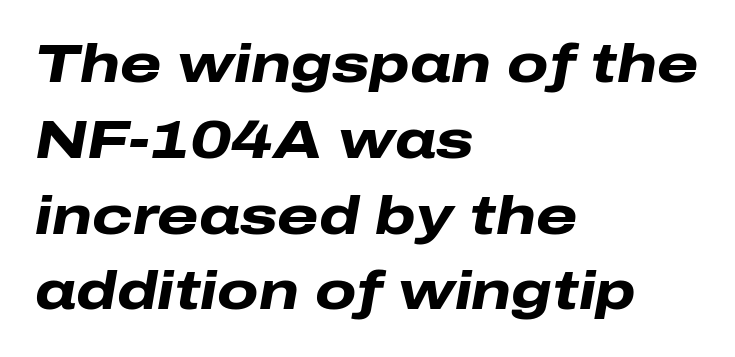
Character widths vary here, with narrow letters taking less room than wide ones. Normally led — the rows are evenly, conventionally spaced. Emphasis-style slanted type is in use. What weight is shown? A full bold with thick strokes.
